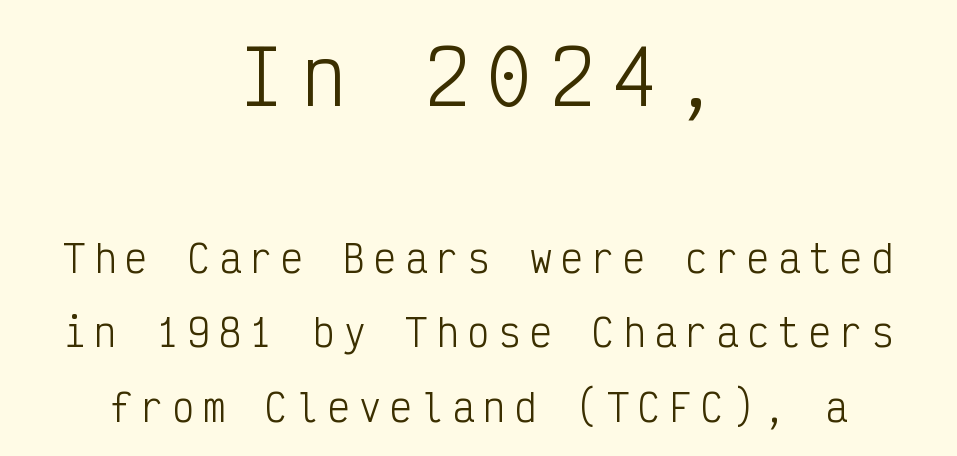
{"serif": "no", "italic": "no", "bold": "no", "weight": "light", "width": "condensed", "stroke_contrast": "low", "x_height": "medium", "monospaced": "yes", "underline": "no", "align": "center", "line_spacing": "loose", "line_spacing_ratio": 2.01, "letter_spacing": "wide", "letter_spacing_em": 0.24, "larger_block": "first", "size_ratio": 2.0, "glyph_px": 74}
